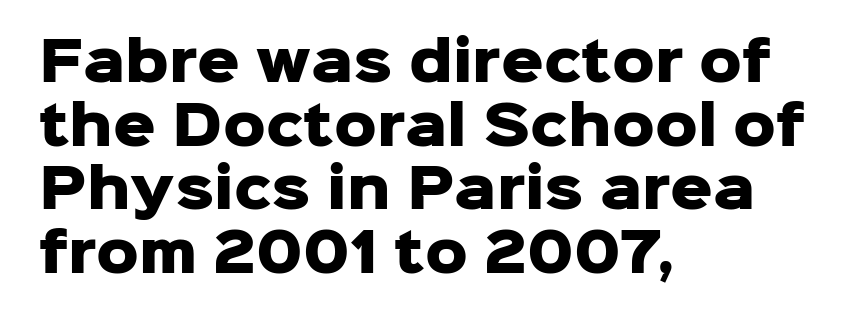
Q: Is the text bold? A: Yes.
Q: Is the text italic (slanted)? A: No, it is upright.
Q: Is the typeface a serif or a sans-serif typeface? A: Sans-serif.
Q: Is the text underlined? A: No.
Q: How is the paragraph aligned? A: Left-aligned.
Q: Is the spacing between letters normal or unusually wide? A: Normal.
Q: Width (condensed, normal, or wide)? A: Normal.
Q: Stroke contrast? A: Low.
Q: x-height? A: Medium.
Q: Monospaced? A: No.
